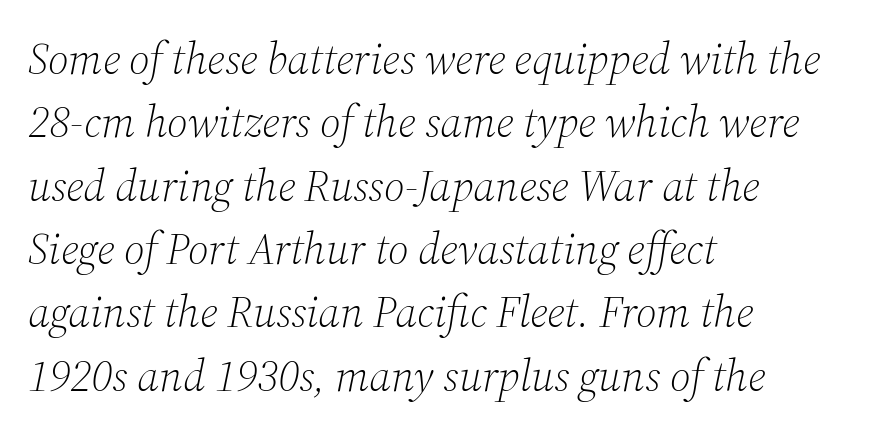
{"serif": "yes", "italic": "yes", "lean": "right", "slant_degrees": 12, "bold": "no", "weight": "light", "width": "normal", "stroke_contrast": "medium", "x_height": "medium", "monospaced": "no", "underline": "no", "align": "left", "line_spacing": "normal", "line_spacing_ratio": 1.44, "letter_spacing": "normal", "letter_spacing_em": 0.0, "glyph_px": 44}
